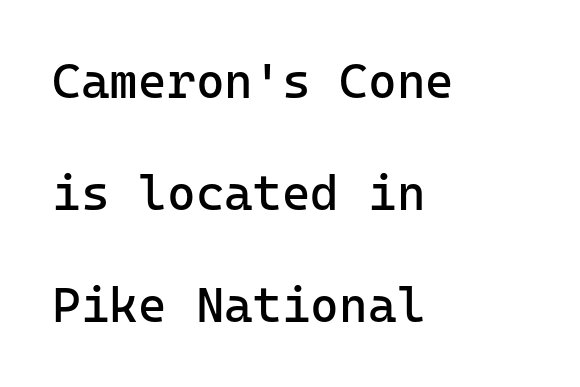
Q: Is the text bold? A: No.
Q: Is the text italic (slanted)? A: No, it is upright.
Q: Is the typeface a serif or a sans-serif typeface? A: Sans-serif.
Q: Is the text underlined? A: No.
Q: How is the paragraph aligned? A: Left-aligned.
Q: Is the spacing between letters normal or unusually wide? A: Normal.
Q: Is the spacing between lines tight, normal or loose? A: Loose.
Q: Width (condensed, normal, or wide)? A: Normal.
Q: Stroke contrast? A: Low.
Q: x-height? A: Medium.
Q: Monospaced? A: Yes.
